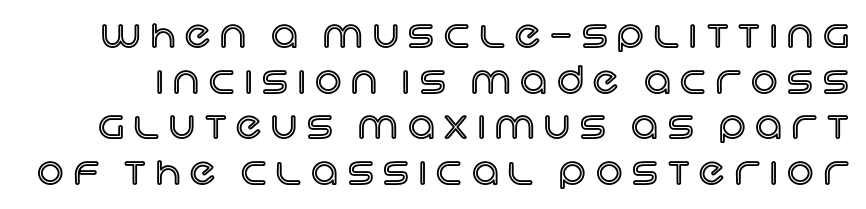
The image shows 37 px text type, upright; set line spacing 1.23x, unusually wide letter spacing (+0.27 em), not underlined; a large x-height.
